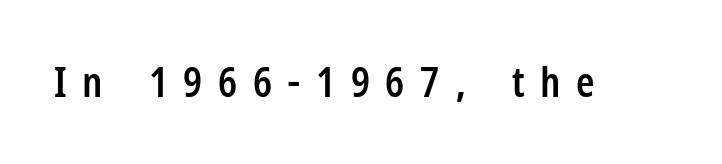
{"serif": "no", "italic": "no", "bold": "semi", "weight": "semibold", "width": "condensed", "stroke_contrast": "low", "x_height": "medium", "monospaced": "no", "underline": "no", "letter_spacing": "wide", "letter_spacing_em": 0.37, "glyph_px": 42}
